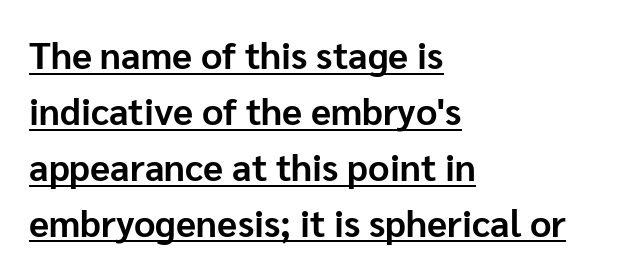
{"serif": "no", "italic": "no", "bold": "yes", "weight": "bold", "width": "normal", "stroke_contrast": "low", "x_height": "medium", "monospaced": "no", "underline": "yes", "align": "left", "line_spacing": "normal", "line_spacing_ratio": 1.51, "letter_spacing": "normal", "letter_spacing_em": 0.0, "glyph_px": 37}
